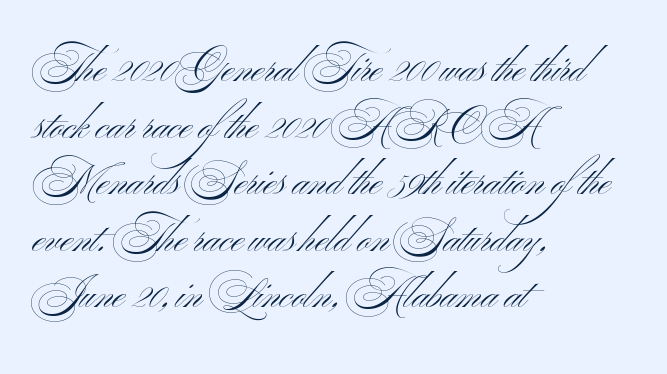
{"serif": "no", "bold": "no", "weight": "light", "width": "wide", "stroke_contrast": "medium", "x_height": "small", "monospaced": "no", "underline": "no", "align": "left", "line_spacing": "normal", "line_spacing_ratio": 1.38, "letter_spacing": "normal", "letter_spacing_em": 0.0, "glyph_px": 41}
